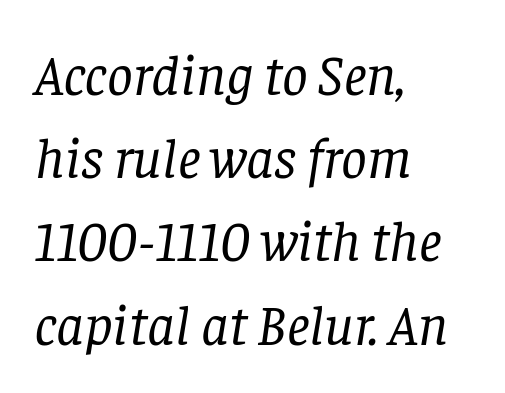
{"serif": "yes", "italic": "yes", "lean": "right", "slant_degrees": 8, "bold": "no", "weight": "regular", "width": "normal", "stroke_contrast": "low", "x_height": "large", "monospaced": "no", "underline": "no", "align": "left", "line_spacing": "normal", "line_spacing_ratio": 1.46, "letter_spacing": "normal", "letter_spacing_em": 0.0, "glyph_px": 57}
